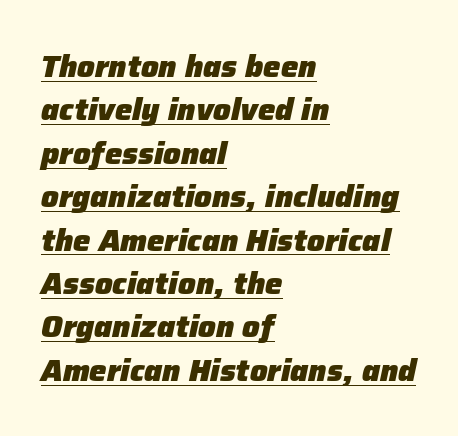
{"italic": "yes", "lean": "right", "slant_degrees": 12, "bold": "yes", "weight": "heavy", "width": "normal", "stroke_contrast": "low", "x_height": "medium", "monospaced": "no", "underline": "yes", "align": "left", "line_spacing": "normal", "line_spacing_ratio": 1.4, "letter_spacing": "normal", "letter_spacing_em": 0.0, "glyph_px": 31}
